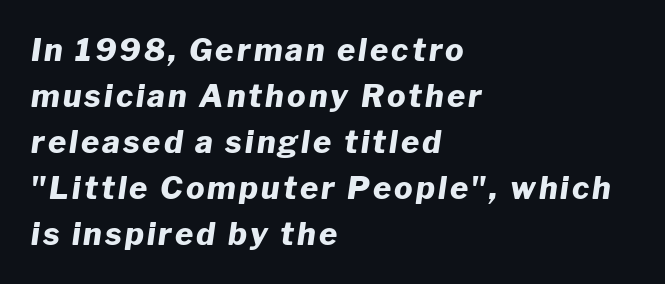
The lettering tilts uniformly, giving the passage an italic look. The paragraph has a hard left edge and a soft right edge. Here the designer chose a conventional face with non-uniform glyph widths. Descenders are the only things crossing below the line. In terms of weight, the rendering is a true, heavy bold. One glance says typical: line gaps are just what's usual.
